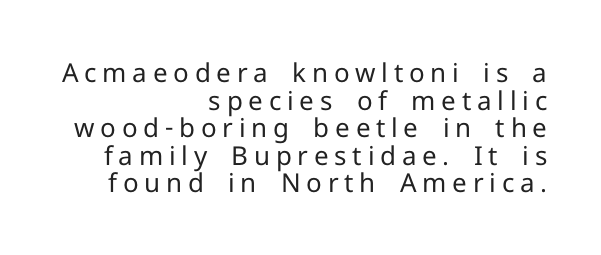
Q: Is the text bold? A: No.
Q: Is the text italic (slanted)? A: No, it is upright.
Q: Is the text underlined? A: No.
Q: How is the paragraph aligned? A: Right-aligned.
Q: Is the spacing between letters normal or unusually wide? A: Unusually wide.
Q: Is the spacing between lines tight, normal or loose? A: Tight.
